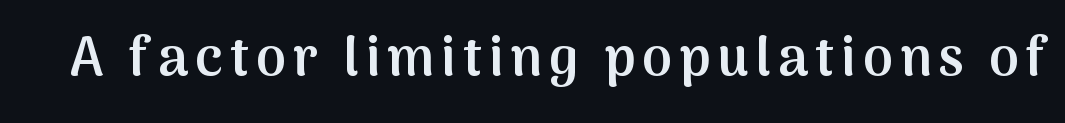
Q: Is the text bold? A: Semi-bold.
Q: Is the text italic (slanted)? A: No, it is upright.
Q: Is the typeface a serif or a sans-serif typeface? A: Sans-serif.
Q: Is the text underlined? A: No.
Q: Width (condensed, normal, or wide)? A: Normal.
Q: Stroke contrast? A: Medium.
Q: x-height? A: Medium.
Q: Monospaced? A: No.
